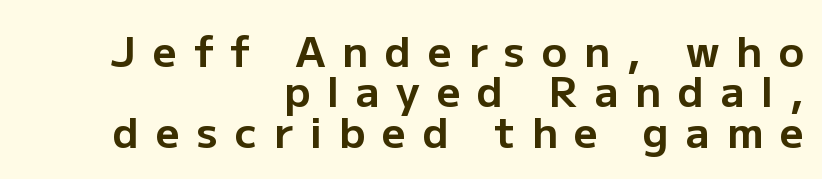
The image shows 42 px bold sans-serif type, upright; set right-aligned, tight line spacing (0.96x), unusually wide letter spacing (+0.4 em), not underlined; low stroke contrast and a medium x-height.
